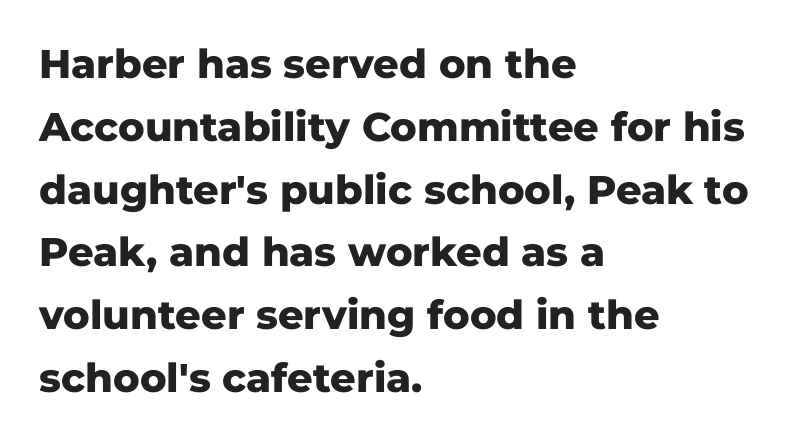
Heavy, bold letterforms. A student would call this left alignment; a typographer would say flush left, rag right. Check under the words: just untouched page. The typeface chosen for these lines omits serifs. A typesetter would call this proportional, since set widths differ per character.
